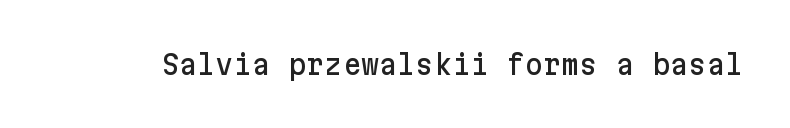
{"serif": "no", "italic": "no", "width": "normal", "stroke_contrast": "low", "x_height": "medium", "underline": "no", "letter_spacing": "normal", "letter_spacing_em": 0.0, "glyph_px": 28}
